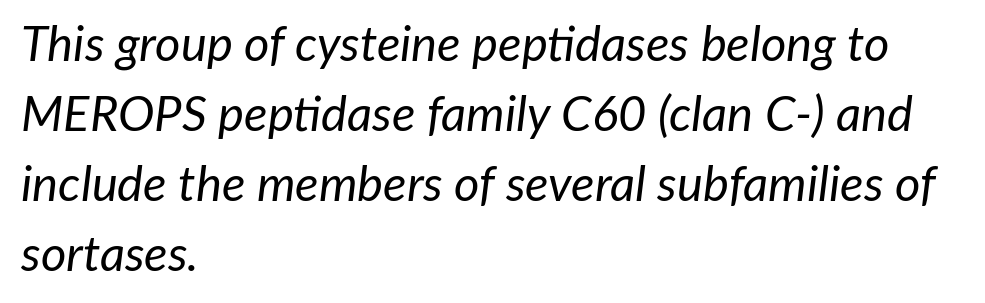
Students, observe: this is what conventionally led text looks like. The words here are not underlined. The passage shown is typed in a proportional face where columns would drift. No chunkiness to these letters — they're not bold. A typesetter would call this zero additional tracking. Yep, that's italic — everything's leaning.
